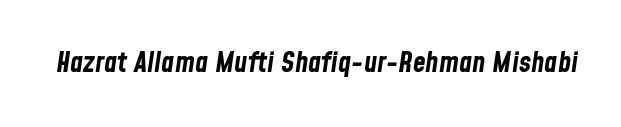
{"italic": "yes", "lean": "right", "slant_degrees": 8, "bold": "yes", "weight": "bold", "width": "condensed", "stroke_contrast": "low", "x_height": "medium", "monospaced": "no", "underline": "no", "letter_spacing": "normal", "letter_spacing_em": 0.0, "glyph_px": 29}
